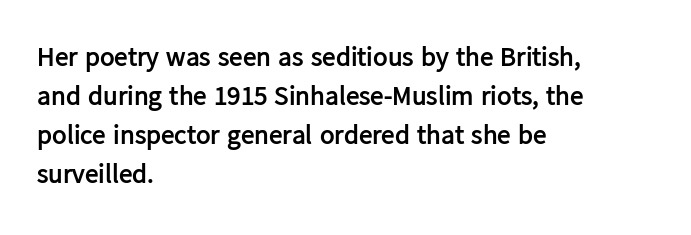
{"italic": "no", "bold": "yes", "underline": "no", "align": "left", "line_spacing": "normal", "line_spacing_ratio": 1.45, "letter_spacing": "normal", "letter_spacing_em": 0.0, "glyph_px": 27}
